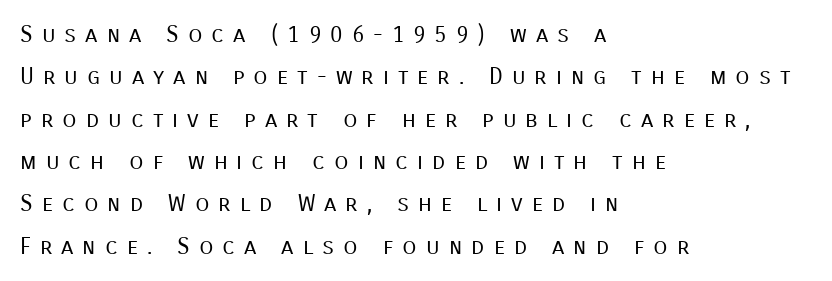
{"italic": "no", "bold": "no", "underline": "no", "align": "left", "line_spacing_ratio": 1.84, "letter_spacing": "wide", "letter_spacing_em": 0.39, "glyph_px": 23}
